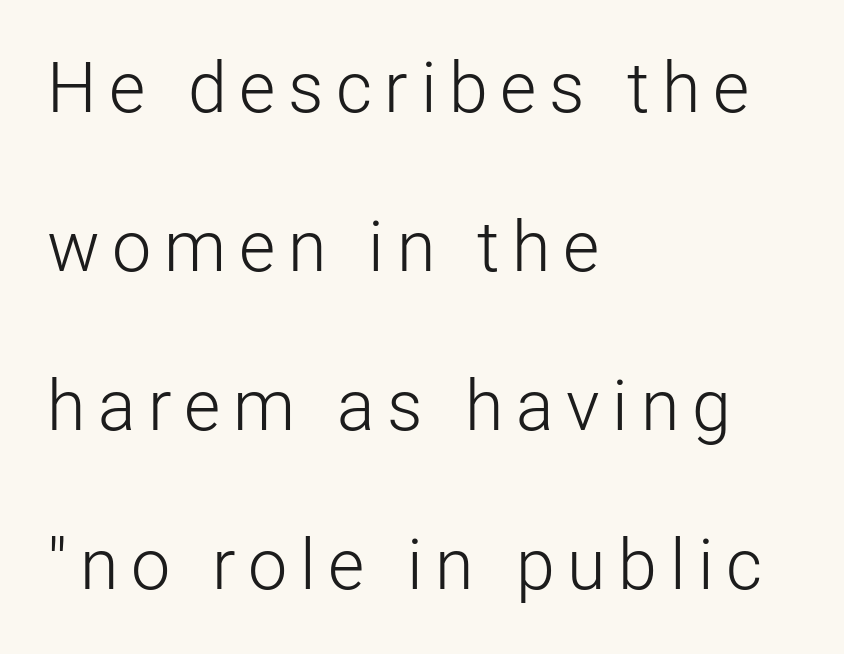
{"serif": "no", "italic": "no", "bold": "no", "weight": "light", "width": "normal", "stroke_contrast": "low", "x_height": "medium", "monospaced": "no", "underline": "no", "align": "left", "line_spacing": "loose", "line_spacing_ratio": 2.27, "glyph_px": 70}
